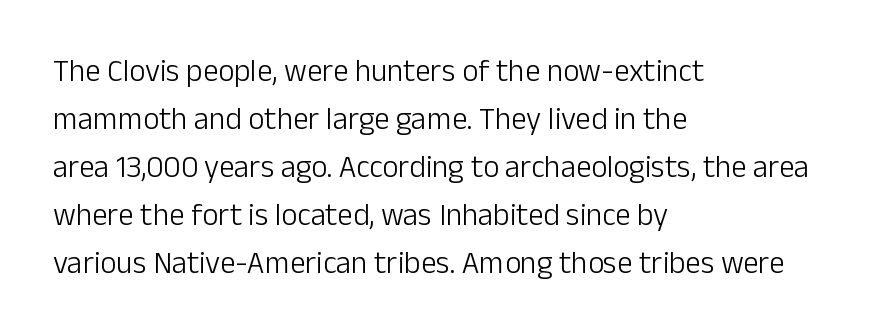
Q: Is the text bold? A: No.
Q: Is the text italic (slanted)? A: No, it is upright.
Q: Is the typeface a serif or a sans-serif typeface? A: Sans-serif.
Q: Is the text underlined? A: No.
Q: How is the paragraph aligned? A: Left-aligned.
Q: Is the spacing between letters normal or unusually wide? A: Normal.
Q: Is the spacing between lines tight, normal or loose? A: Normal.
Q: Width (condensed, normal, or wide)? A: Normal.
Q: Stroke contrast? A: Low.
Q: x-height? A: Medium.
Q: Monospaced? A: No.
